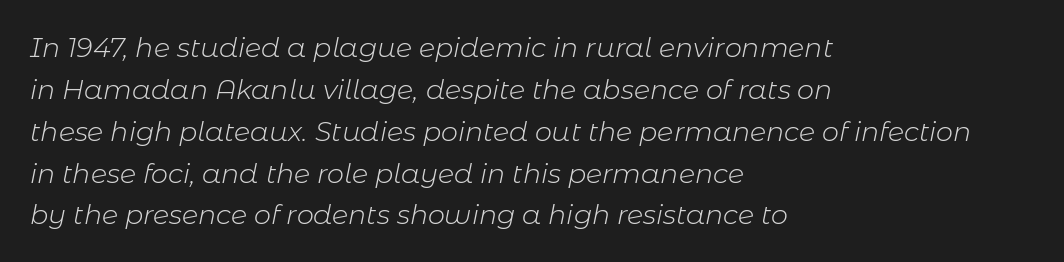
The image shows 27 px text type, italic (leaning right); set left-aligned, normal line spacing (1.55x), normal letter spacing, not underlined.
